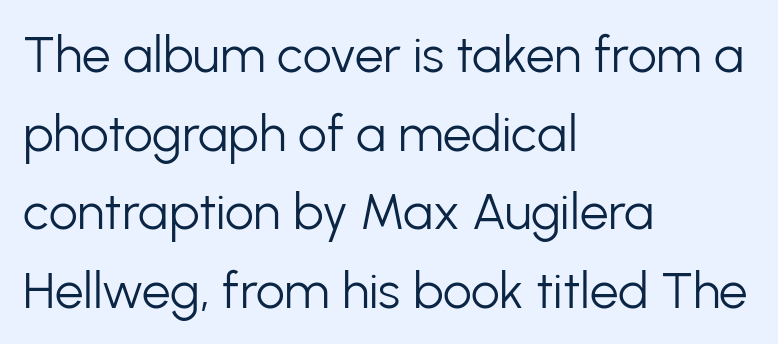
Horizontal alignment here is leftward, the default for most running prose. The words here are not underlined. The rows are spaced the way most documents space them. No letter is thick-stroked: the sample isn't bold. In terms of letterform style, serifs are entirely absent. Vertical strokes here are truly vertical.
